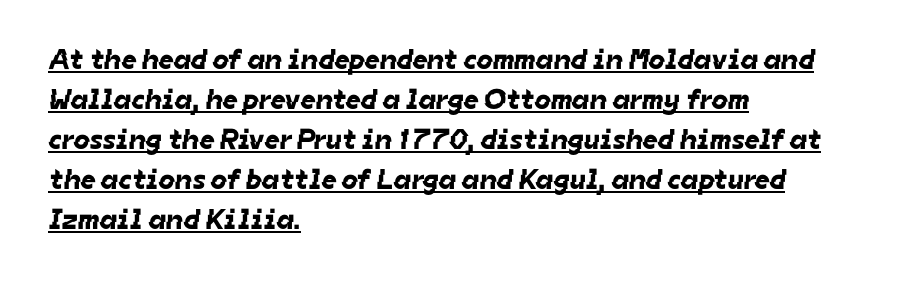
The rendering anchors every line to the left-hand side. A baseline rule has been typeset under these characters. The designer left line spacing at the default. The type is set solid horizontally, with unmodified tracking.
